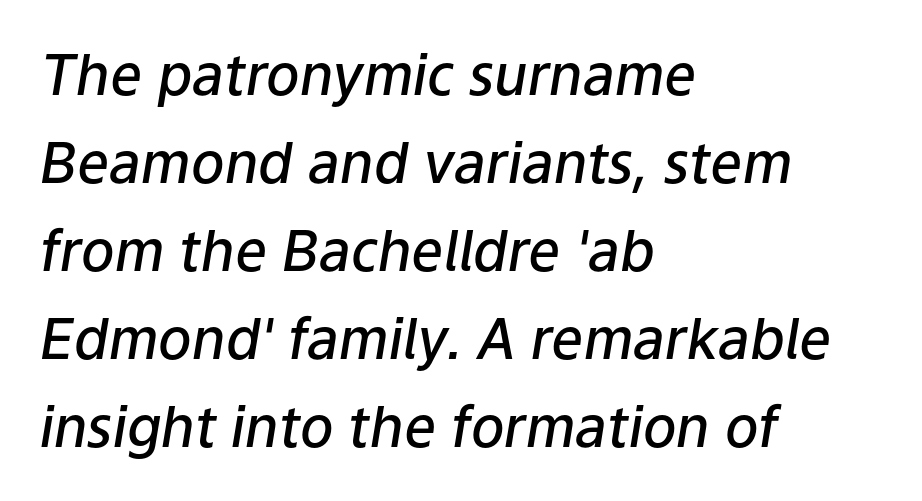
Q: Is the text bold? A: Semi-bold.
Q: Is the text italic (slanted)? A: Yes, it leans right by about 9 degrees.
Q: Is the text underlined? A: No.
Q: How is the paragraph aligned? A: Left-aligned.
Q: Is the spacing between letters normal or unusually wide? A: Normal.
Q: Is the spacing between lines tight, normal or loose? A: Normal.
Q: Width (condensed, normal, or wide)? A: Normal.
Q: Stroke contrast? A: Low.
Q: x-height? A: Medium.
Q: Monospaced? A: No.
